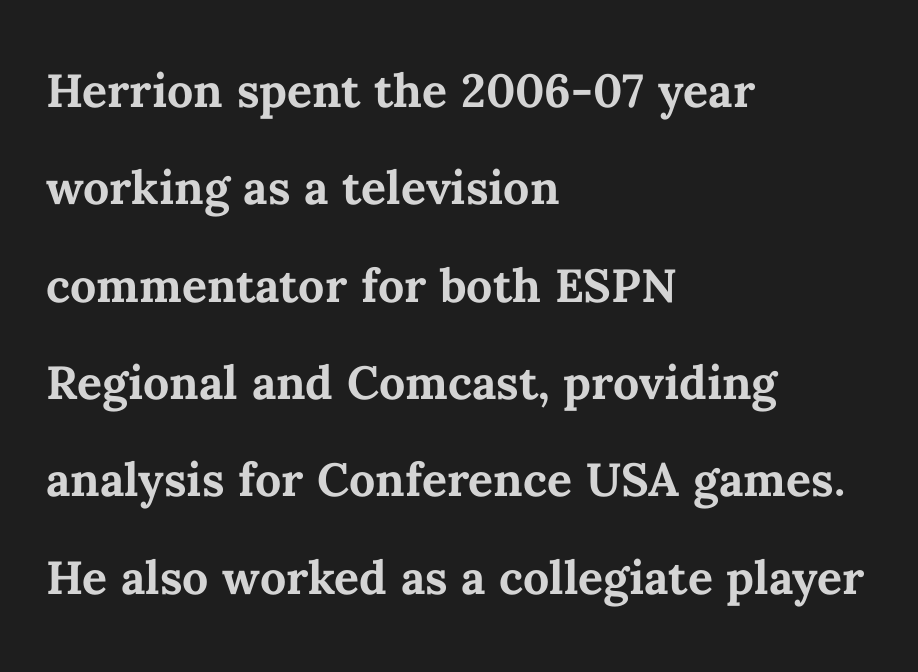
What stands out about the letter spacing? Nothing — it is the standard amount. Letters rest on an invisible, unmarked baseline. Strong, thick strokes mark this as bold type. Unlike italic type, these characters show no tilt at all.
